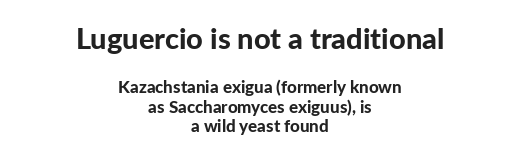
Note the varied advance widths — an 'i' is clearly narrower than an 'm'. The letters stand upright; this is a roman face. The passage is arranged like a title page — every line centered. Letter spacing: default.
